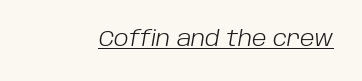
Q: Is the text bold? A: No.
Q: Is the text italic (slanted)? A: Yes, it leans right by about 10 degrees.
Q: Is the text underlined? A: Yes.
Q: Is the spacing between letters normal or unusually wide? A: Normal.
